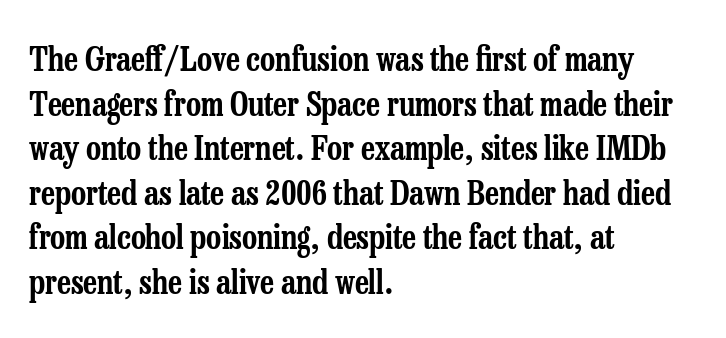
The image shows 33 px condensed serif type, upright; set left-aligned, normal line spacing (1.35x), normal letter spacing, not underlined; low stroke contrast and a medium x-height.
